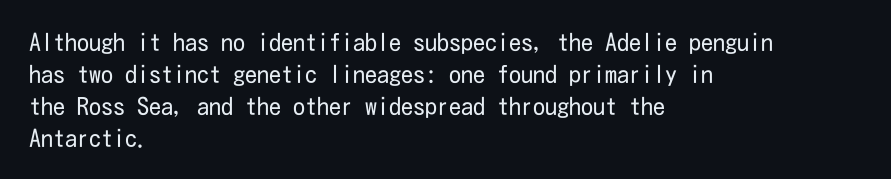
{"italic": "no", "bold": "no", "underline": "no", "align": "left", "line_spacing": "normal", "line_spacing_ratio": 1.33, "letter_spacing": "normal", "letter_spacing_em": 0.0, "glyph_px": 24}
